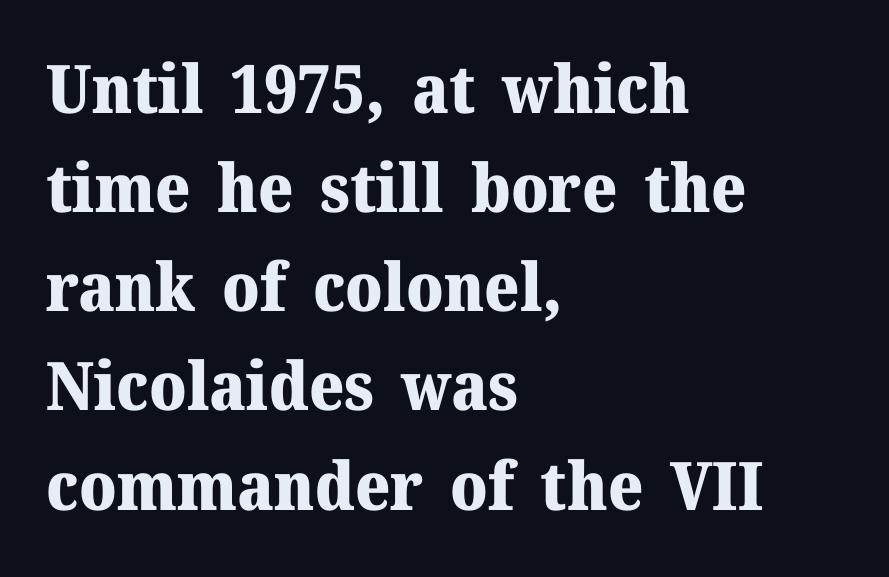
{"serif": "yes", "italic": "no", "bold": "yes", "weight": "heavy", "width": "normal", "stroke_contrast": "medium", "x_height": "medium", "monospaced": "no", "underline": "no", "align": "left", "line_spacing": "normal", "line_spacing_ratio": 1.48, "letter_spacing": "normal", "letter_spacing_em": 0.0, "glyph_px": 67}
